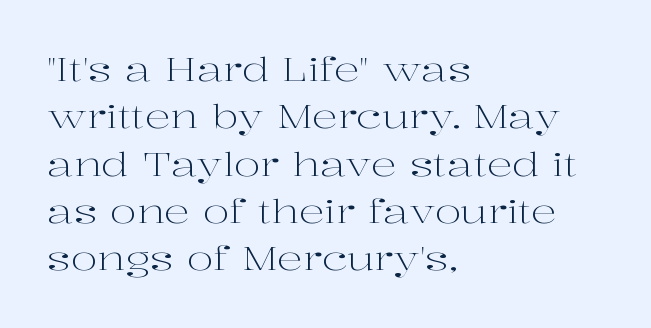
The image shows 32 px light, wide serif type, upright; set left-aligned, normal line spacing (1.48x), normal letter spacing, not underlined; high stroke contrast and a medium x-height.
